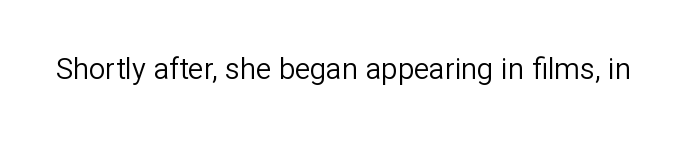
{"serif": "no", "italic": "no", "bold": "no", "weight": "regular", "width": "normal", "stroke_contrast": "low", "x_height": "medium", "monospaced": "no", "underline": "no", "letter_spacing": "normal", "letter_spacing_em": 0.0, "glyph_px": 29}
